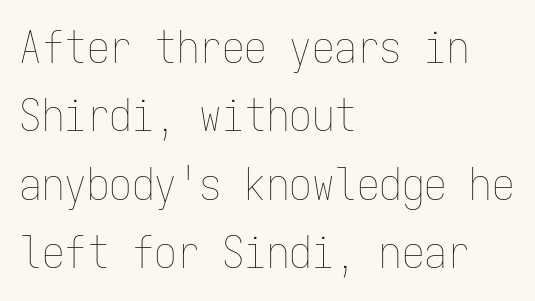
{"italic": "no", "bold": "no", "weight": "thin", "width": "condensed", "stroke_contrast": "low", "x_height": "medium", "monospaced": "yes", "underline": "no", "align": "left", "line_spacing": "normal", "line_spacing_ratio": 1.52, "letter_spacing": "normal", "letter_spacing_em": 0.0, "glyph_px": 45}
